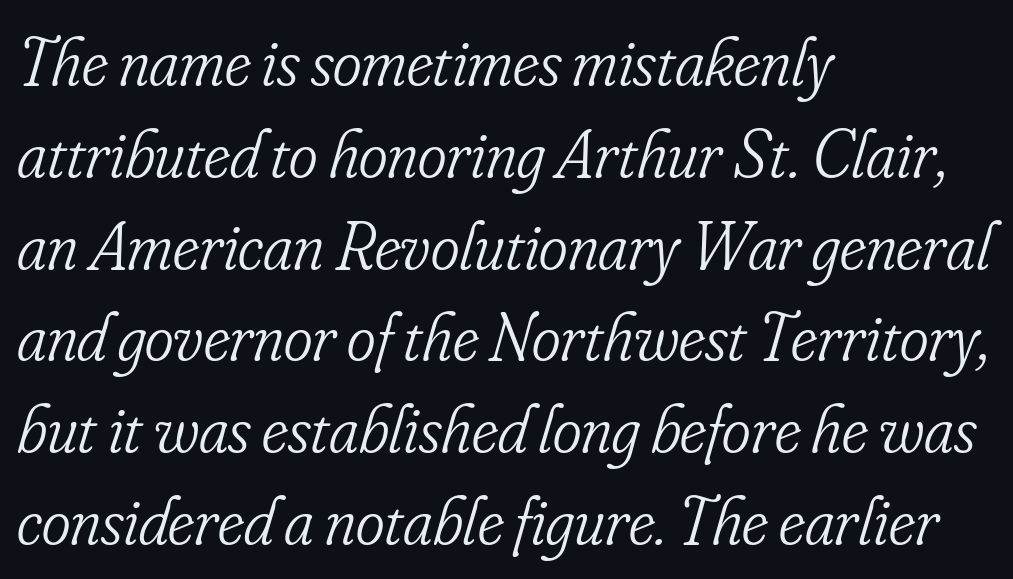
{"serif": "yes", "italic": "yes", "lean": "right", "slant_degrees": 16, "bold": "no", "weight": "light", "width": "condensed", "stroke_contrast": "low", "x_height": "small", "monospaced": "no", "underline": "no", "align": "left", "line_spacing": "normal", "line_spacing_ratio": 1.33, "letter_spacing": "normal", "letter_spacing_em": 0.0, "glyph_px": 69}
